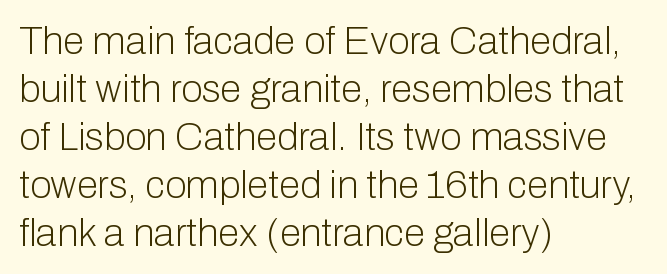
{"serif": "no", "italic": "no", "bold": "no", "weight": "light", "width": "normal", "stroke_contrast": "low", "x_height": "medium", "monospaced": "no", "underline": "no", "align": "left", "line_spacing_ratio": 1.23, "letter_spacing": "normal", "letter_spacing_em": 0.0, "glyph_px": 39}
